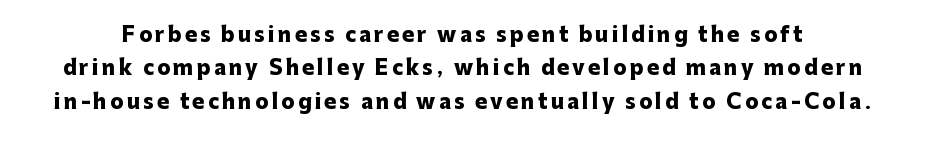
{"italic": "no", "bold": "yes", "underline": "no", "line_spacing": "normal", "line_spacing_ratio": 1.67, "glyph_px": 20}
